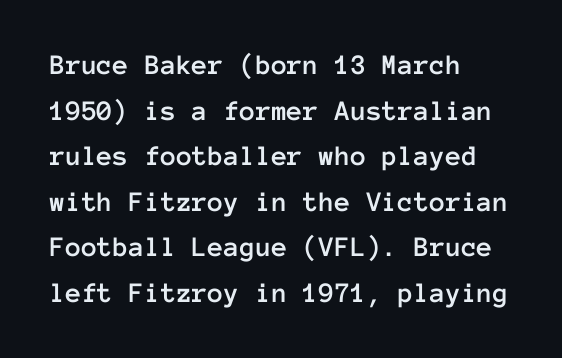
{"italic": "no", "width": "normal", "stroke_contrast": "low", "x_height": "medium", "monospaced": "yes", "underline": "no", "align": "left", "line_spacing": "normal", "line_spacing_ratio": 1.57, "letter_spacing": "normal", "letter_spacing_em": 0.0, "glyph_px": 29}
